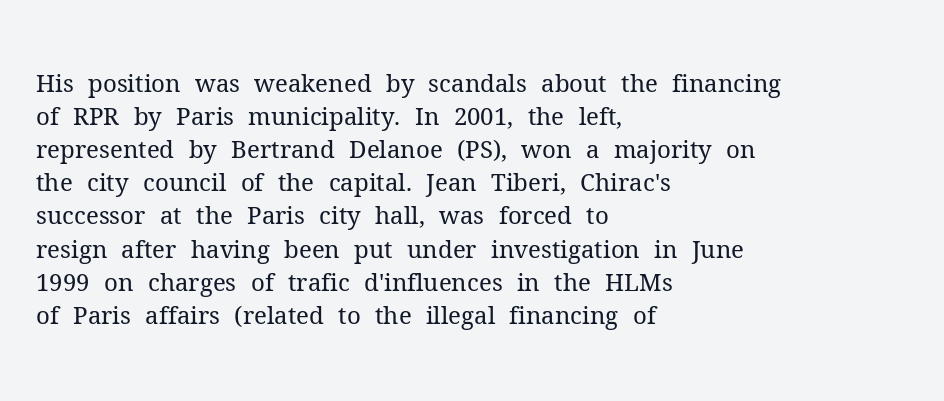
Q: Is the text bold? A: No.
Q: Is the text italic (slanted)? A: No, it is upright.
Q: Is the text underlined? A: No.
Q: How is the paragraph aligned? A: Left-aligned.
Q: Is the spacing between letters normal or unusually wide? A: Normal.
Q: Is the spacing between lines tight, normal or loose? A: Normal.
